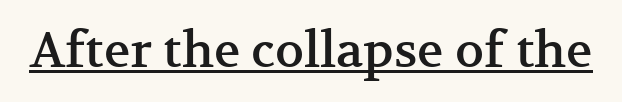
How are the letters spaced? Ordinarily, with no added tracking. Underlining? Definitely there. Unlike italic type, these characters show no tilt at all. The face used here is proportionally spaced, like ordinary book or web type.
